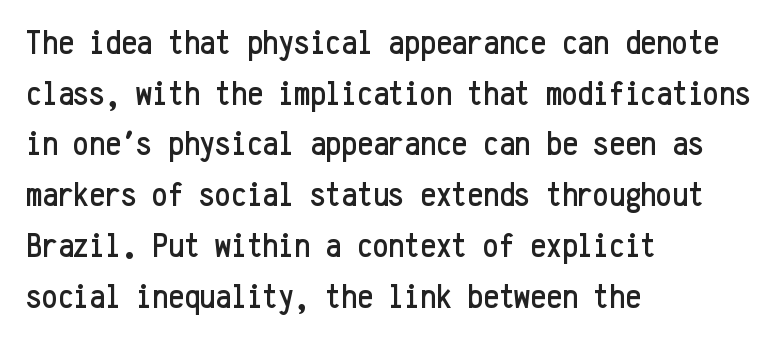
Unlike italic type, these characters show no tilt at all. Are there feet on the stems? There aren't — it's a sans. Every character here occupies the same horizontal width, giving the sample a typewriter-like rhythm. Typeset ragged right — the left edge is the straight one. The strip under each line holds only bare page. The letterforms sit shoulder to shoulder at normal distance.
